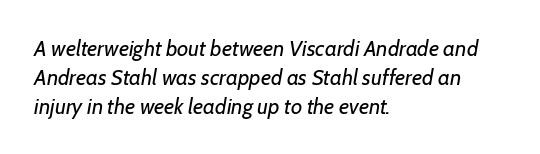
Q: Is the text bold? A: No.
Q: Is the text italic (slanted)? A: Yes, it leans right by about 7 degrees.
Q: Is the text underlined? A: No.
Q: How is the paragraph aligned? A: Left-aligned.
Q: Is the spacing between letters normal or unusually wide? A: Normal.
Q: Is the spacing between lines tight, normal or loose? A: Normal.
